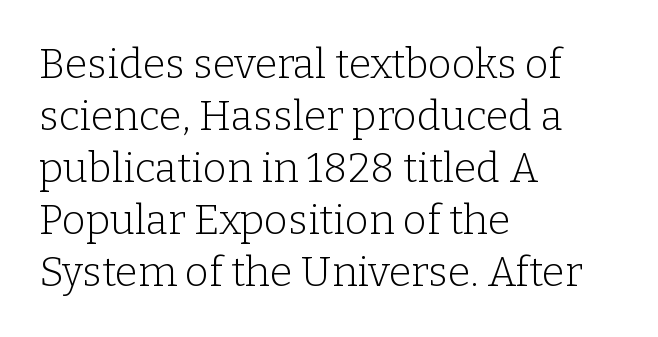
Q: Is the text bold? A: No.
Q: Is the text italic (slanted)? A: No, it is upright.
Q: Is the typeface a serif or a sans-serif typeface? A: Serif.
Q: Is the text underlined? A: No.
Q: How is the paragraph aligned? A: Left-aligned.
Q: Is the spacing between letters normal or unusually wide? A: Normal.
Q: Is the spacing between lines tight, normal or loose? A: Normal.
Q: Width (condensed, normal, or wide)? A: Normal.
Q: Stroke contrast? A: Low.
Q: x-height? A: Medium.
Q: Monospaced? A: No.
